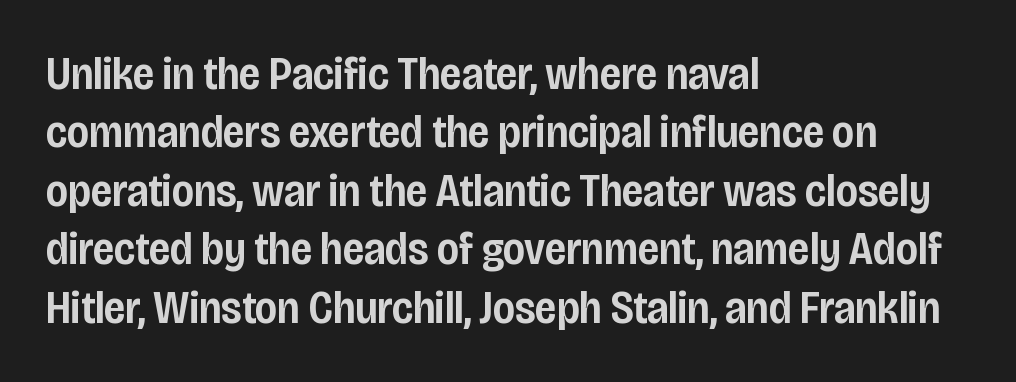
In CSS terms this would be text-align: left. No feet cap the strokes, marking this as sans-serif type. The passage shown is semibold, sitting just below true bold. What stands out about the letter spacing? Nothing — it is the standard amount.
